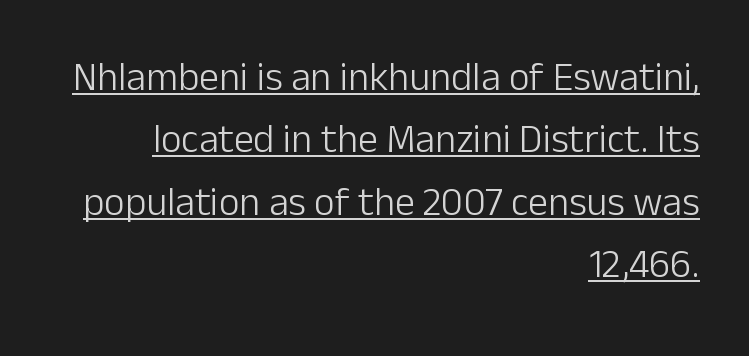
The image shows 40 px light sans-serif type, upright; set right-aligned, normal line spacing (1.56x), normal letter spacing, underlined; low stroke contrast and a medium x-height.
